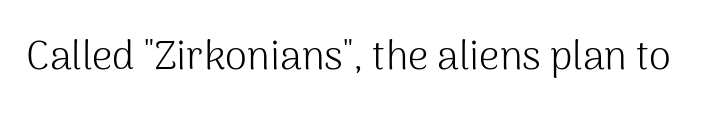
Do the characters align in a grid? No, the font is proportional. Characters follow at the spacing the type designer built in. The axis of the letterforms is exactly vertical. The weight would be labelled regular, book, light, or lighter still. The characters display no serif detailing; their extremities are plain. The words here are not underlined.
